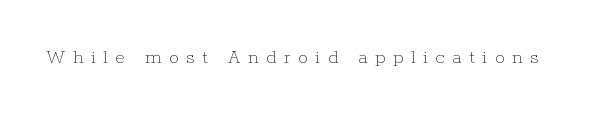
{"italic": "no", "bold": "no", "underline": "no", "letter_spacing": "wide", "letter_spacing_em": 0.38, "glyph_px": 20}
